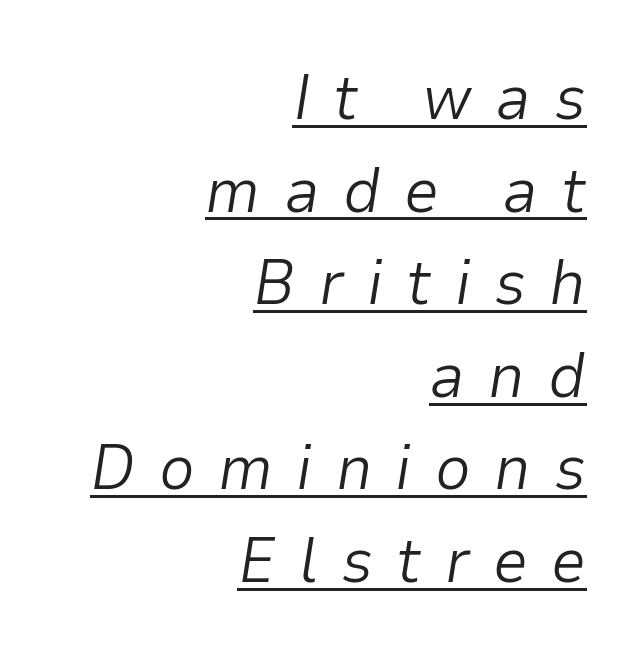
The image shows 63 px light type, italic (leaning right); set right-aligned, normal line spacing (1.47x), unusually wide letter spacing (+0.37 em), underlined; low stroke contrast and a medium x-height.
